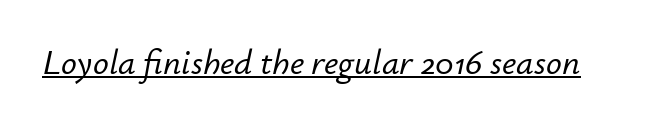
Q: Is the text italic (slanted)? A: Yes, it leans right by about 12 degrees.
Q: Is the text underlined? A: Yes.
Q: Is the spacing between letters normal or unusually wide? A: Normal.
Q: Width (condensed, normal, or wide)? A: Normal.
Q: Stroke contrast? A: Low.
Q: x-height? A: Small.
Q: Monospaced? A: No.
